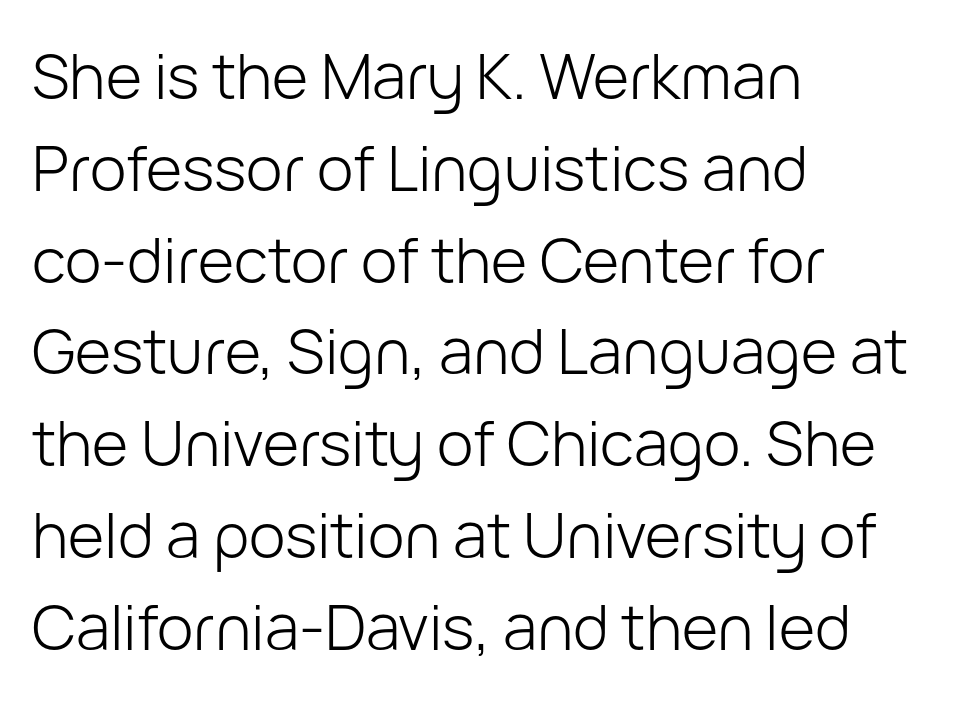
Q: Is the text bold? A: No.
Q: Is the text italic (slanted)? A: No, it is upright.
Q: Is the typeface a serif or a sans-serif typeface? A: Sans-serif.
Q: Is the text underlined? A: No.
Q: How is the paragraph aligned? A: Left-aligned.
Q: Is the spacing between letters normal or unusually wide? A: Normal.
Q: Is the spacing between lines tight, normal or loose? A: Normal.
Q: Width (condensed, normal, or wide)? A: Normal.
Q: Stroke contrast? A: Low.
Q: x-height? A: Medium.
Q: Monospaced? A: No.
